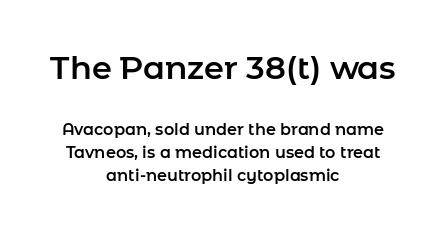
Is this a fixed-width face? No — the glyphs have proportional, varying widths. The letters stand straight up with perfectly vertical stems. The font family rendered here belongs to the sans-serif group. Tracking value appears to be zero — textbook default spacing. Lines of text with bare space underneath. Leading: standard.
